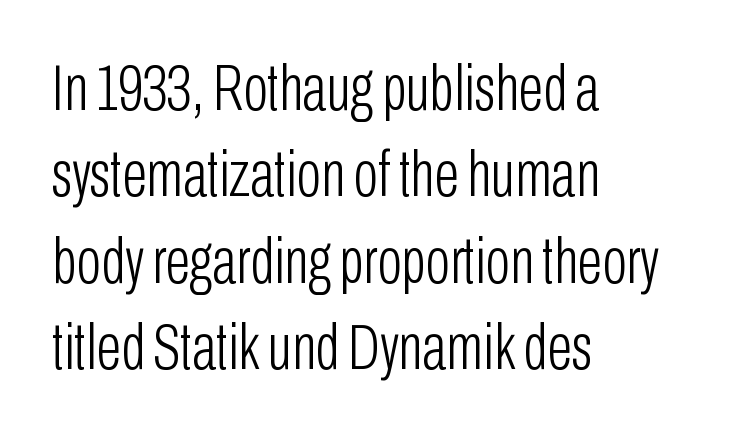
The image shows 65 px light, condensed sans-serif type, upright; set left-aligned, normal line spacing (1.33x), normal letter spacing, not underlined; low stroke contrast and a medium x-height.
